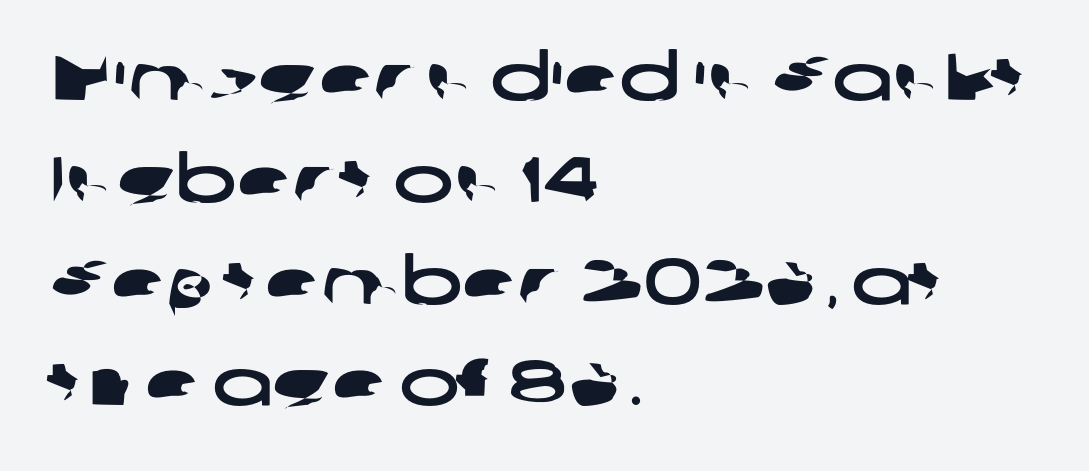
Q: Is the typeface a serif or a sans-serif typeface? A: Sans-serif.
Q: Is the text underlined? A: No.
Q: How is the paragraph aligned? A: Left-aligned.
Q: Is the spacing between letters normal or unusually wide? A: Normal.
Q: Is the spacing between lines tight, normal or loose? A: Normal.
Q: Width (condensed, normal, or wide)? A: Wide.
Q: Stroke contrast? A: Low.
Q: x-height? A: Medium.
Q: Monospaced? A: No.
